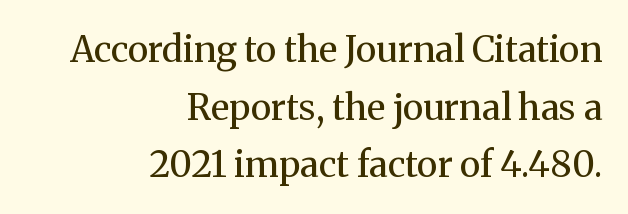
{"serif": "yes", "italic": "no", "bold": "no", "weight": "regular", "width": "normal", "stroke_contrast": "medium", "x_height": "medium", "monospaced": "no", "underline": "no", "align": "right", "line_spacing": "normal", "line_spacing_ratio": 1.6, "letter_spacing": "normal", "letter_spacing_em": 0.0, "glyph_px": 36}
